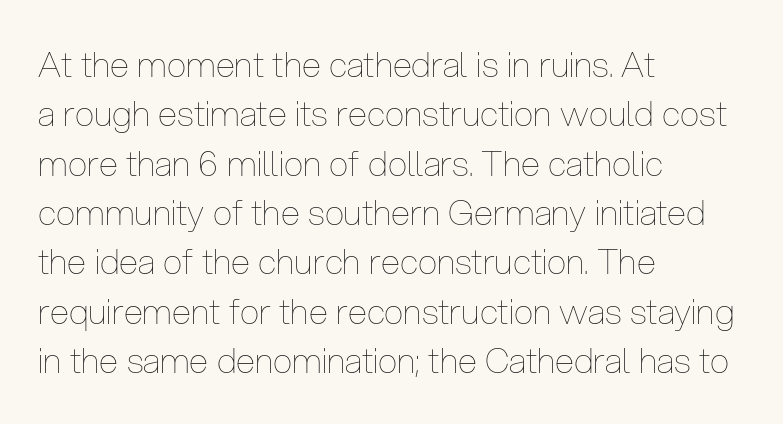
The image shows 35 px thin, condensed type, upright; set left-aligned, normal line spacing (1.41x), normal letter spacing, not underlined; low stroke contrast and a medium x-height.
